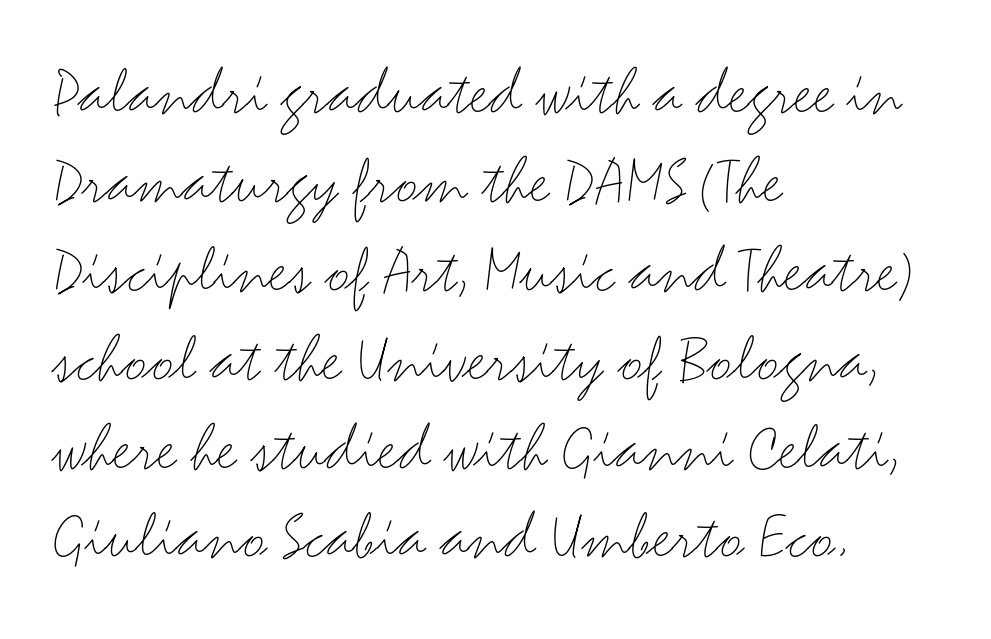
The image shows 70 px light, wide sans-serif type; set left-aligned, normal line spacing (1.27x), normal letter spacing, not underlined; medium stroke contrast and a small x-height.
